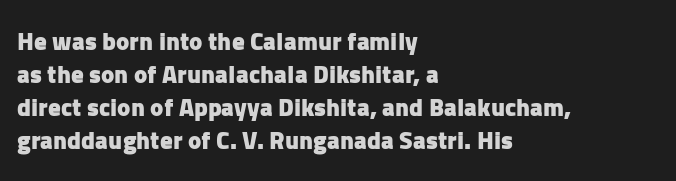
The image shows 25 px bold type, upright; set left-aligned, normal line spacing (1.32x), normal letter spacing, not underlined.
